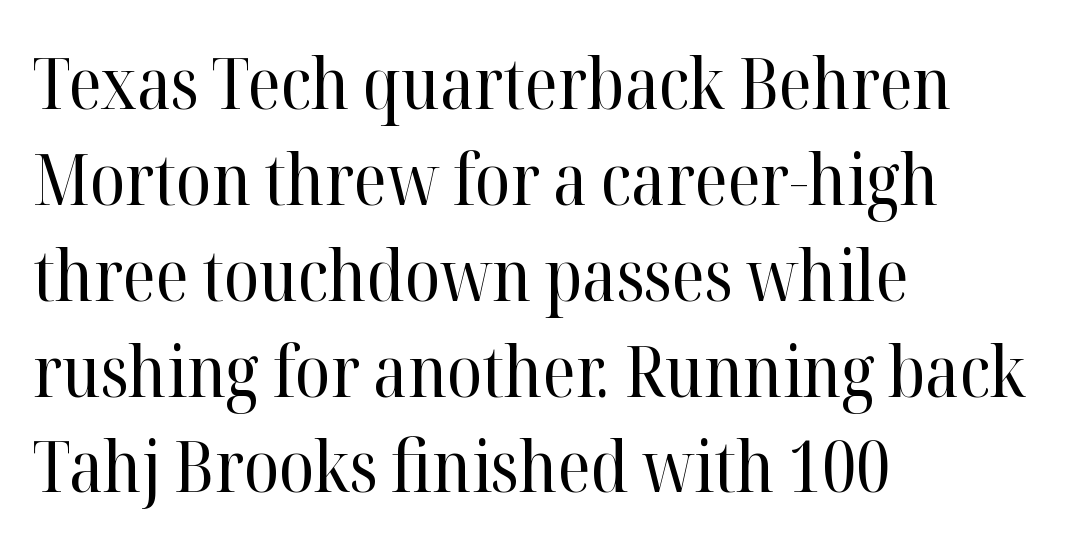
{"serif": "yes", "italic": "no", "bold": "no", "weight": "regular", "width": "normal", "stroke_contrast": "high", "x_height": "medium", "monospaced": "no", "underline": "no", "align": "left", "line_spacing": "normal", "line_spacing_ratio": 1.35, "letter_spacing": "normal", "letter_spacing_em": 0.0, "glyph_px": 71}
